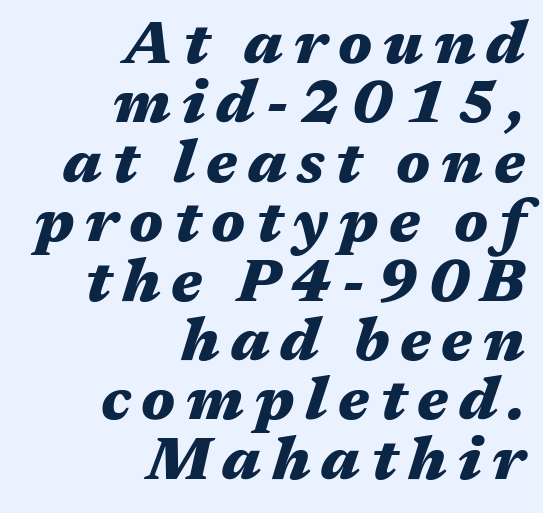
Type without underlining. Each glyph is drawn with heavy, bold strokes. Here the designer chose a conventional face with non-uniform glyph widths. The passage shown leans; its letterforms are oblique.
